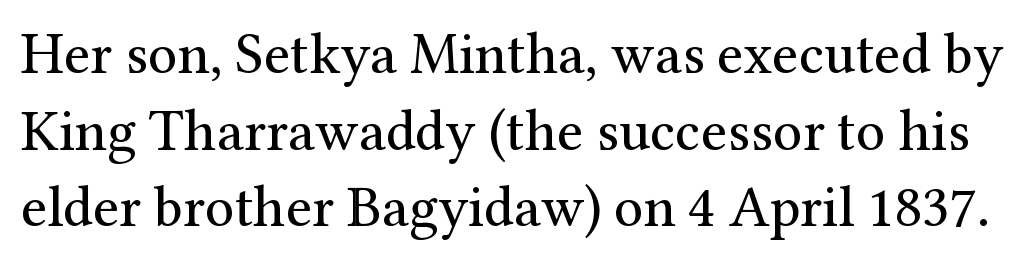
{"serif": "yes", "italic": "no", "bold": "no", "weight": "regular", "width": "normal", "stroke_contrast": "medium", "x_height": "medium", "monospaced": "no", "underline": "no", "line_spacing": "normal", "line_spacing_ratio": 1.32, "letter_spacing": "normal", "letter_spacing_em": 0.0, "glyph_px": 58}
